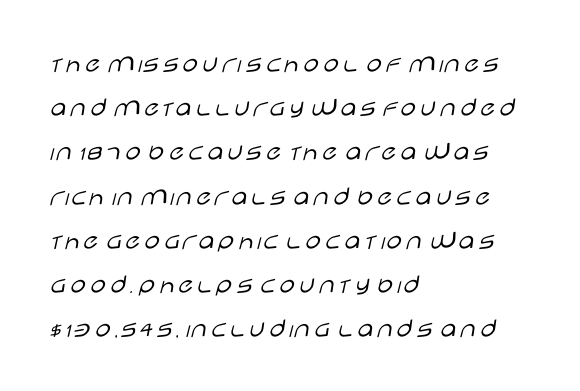
Q: Is the text bold? A: No.
Q: Is the text italic (slanted)? A: Yes.
Q: Is the typeface a serif or a sans-serif typeface? A: Sans-serif.
Q: Is the text underlined? A: No.
Q: How is the paragraph aligned? A: Left-aligned.
Q: Is the spacing between letters normal or unusually wide? A: Normal.
Q: Is the spacing between lines tight, normal or loose? A: Normal.
Q: Width (condensed, normal, or wide)? A: Wide.
Q: Stroke contrast? A: Low.
Q: x-height? A: Large.
Q: Monospaced? A: No.
